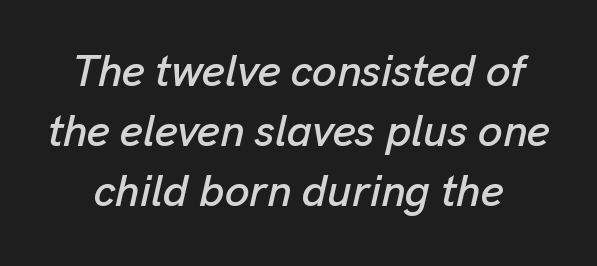
Q: Is the text italic (slanted)? A: Yes, it leans right by about 13 degrees.
Q: Is the text underlined? A: No.
Q: Is the spacing between letters normal or unusually wide? A: Normal.
Q: Is the spacing between lines tight, normal or loose? A: Normal.
Q: Width (condensed, normal, or wide)? A: Normal.
Q: Stroke contrast? A: Low.
Q: x-height? A: Medium.
Q: Monospaced? A: No.
